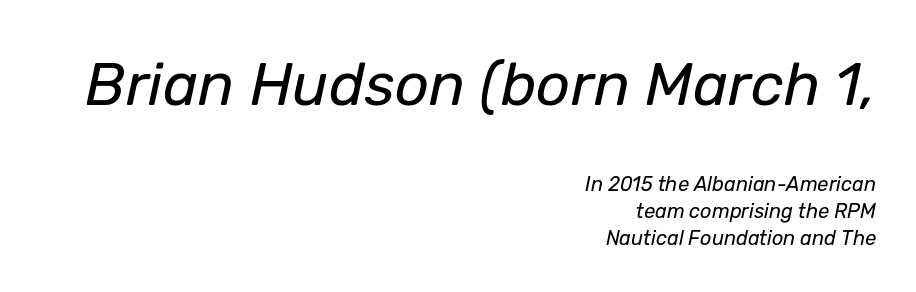
{"italic": "yes", "lean": "right", "slant_degrees": 12, "bold": "no", "weight": "regular", "width": "normal", "stroke_contrast": "low", "x_height": "medium", "monospaced": "no", "underline": "no", "align": "right", "line_spacing": "normal", "line_spacing_ratio": 1.35, "letter_spacing": "normal", "letter_spacing_em": 0.0, "larger_block": "first", "size_ratio": 3.0, "glyph_px": 60}
